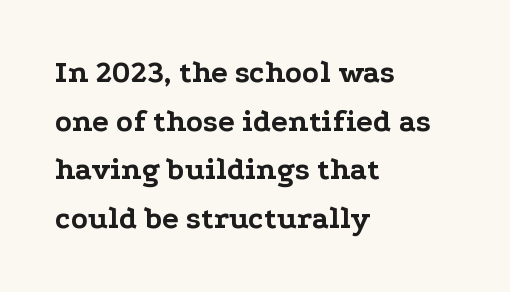
The image shows 31 px bold, wide serif type, upright; set left-aligned, normal line spacing (1.57x), normal letter spacing, not underlined; low stroke contrast and a medium x-height.
